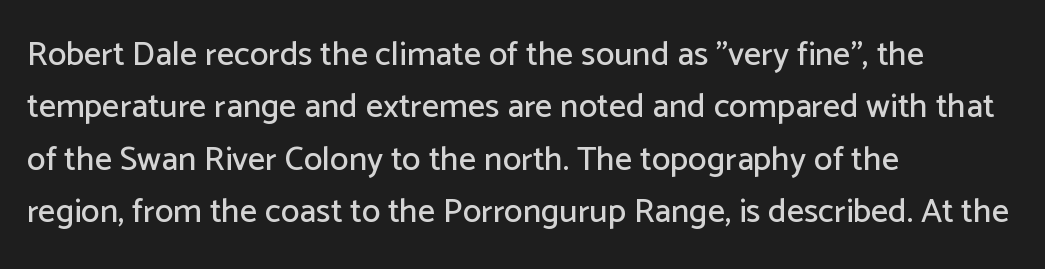
{"serif": "no", "italic": "no", "width": "normal", "stroke_contrast": "low", "x_height": "medium", "monospaced": "no", "underline": "no", "align": "left", "line_spacing": "normal", "line_spacing_ratio": 1.54, "letter_spacing": "normal", "letter_spacing_em": 0.0, "glyph_px": 34}
